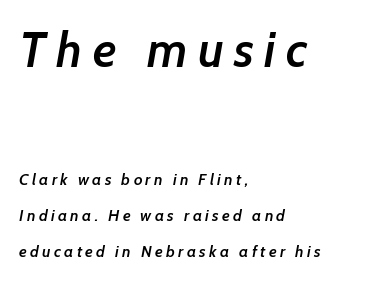
{"italic": "yes", "lean": "right", "slant_degrees": 7, "bold": "semi", "weight": "semibold", "width": "normal", "stroke_contrast": "low", "x_height": "medium", "monospaced": "no", "underline": "no", "align": "left", "line_spacing": "loose", "line_spacing_ratio": 2.26, "letter_spacing": "wide", "letter_spacing_em": 0.21, "larger_block": "first", "size_ratio": 3.06, "glyph_px": 49}
